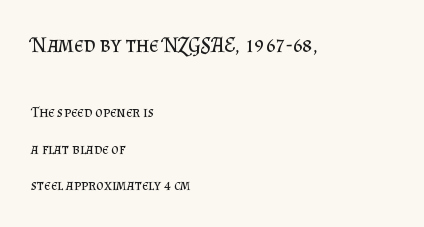
{"italic": "no", "bold": "no", "underline": "no", "align": "left", "line_spacing": "loose", "line_spacing_ratio": 2.43, "letter_spacing": "normal", "letter_spacing_em": 0.0, "larger_block": "first", "size_ratio": 1.47, "glyph_px": 22}
